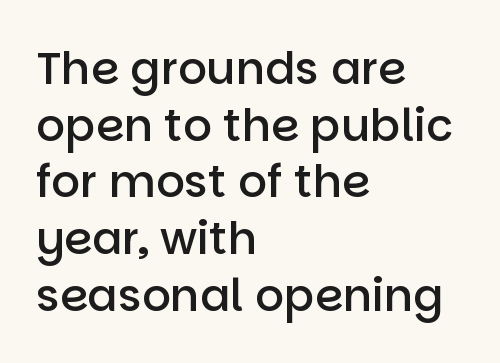
Q: Is the text bold? A: Semi-bold.
Q: Is the text italic (slanted)? A: No, it is upright.
Q: Is the typeface a serif or a sans-serif typeface? A: Sans-serif.
Q: Is the text underlined? A: No.
Q: How is the paragraph aligned? A: Left-aligned.
Q: Is the spacing between letters normal or unusually wide? A: Normal.
Q: Is the spacing between lines tight, normal or loose? A: Normal.
Q: Width (condensed, normal, or wide)? A: Normal.
Q: Stroke contrast? A: Low.
Q: x-height? A: Large.
Q: Monospaced? A: No.
